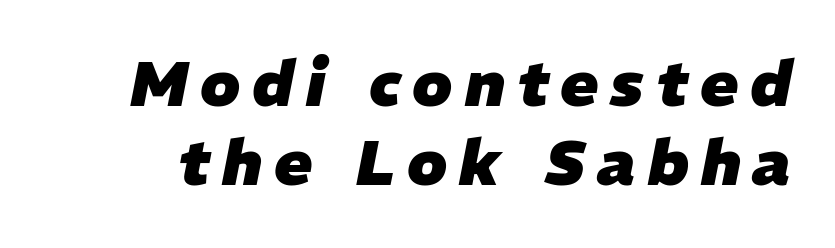
The image shows 63 px heavy type, italic (leaning right); set normal line spacing (1.26x), not underlined; low stroke contrast and a medium x-height.
